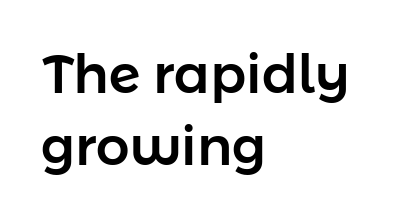
Character widths vary here, with narrow letters taking less room than wide ones. Font category for this specimen: sans-serif. It's the straight-up-and-down kind of type. These lines keep a tight, regular rhythm from letter to letter.
